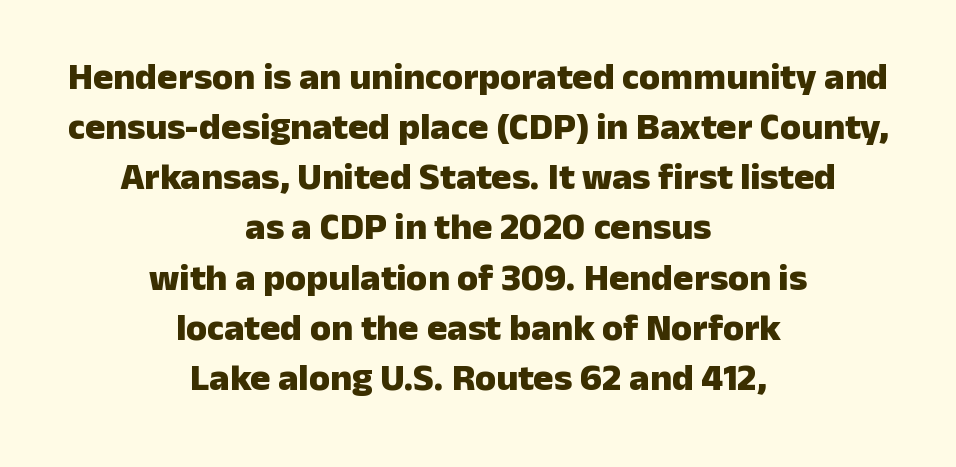
The image shows 38 px heavy sans-serif type, upright; set centered, normal line spacing (1.32x), normal letter spacing, not underlined; low stroke contrast and a medium x-height.
